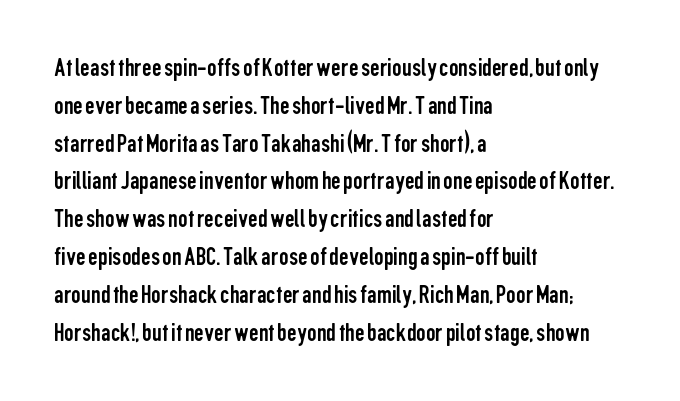
Q: Is the text bold? A: No.
Q: Is the text italic (slanted)? A: No, it is upright.
Q: Is the text underlined? A: No.
Q: How is the paragraph aligned? A: Left-aligned.
Q: Is the spacing between letters normal or unusually wide? A: Normal.
Q: Is the spacing between lines tight, normal or loose? A: Normal.
